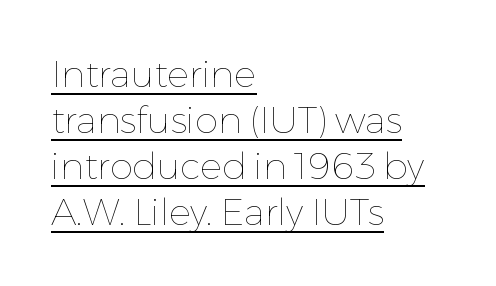
Q: Is the text bold? A: No.
Q: Is the text italic (slanted)? A: No, it is upright.
Q: Is the text underlined? A: Yes.
Q: How is the paragraph aligned? A: Left-aligned.
Q: Is the spacing between letters normal or unusually wide? A: Normal.
Q: Width (condensed, normal, or wide)? A: Normal.
Q: Stroke contrast? A: Low.
Q: x-height? A: Medium.
Q: Monospaced? A: No.
